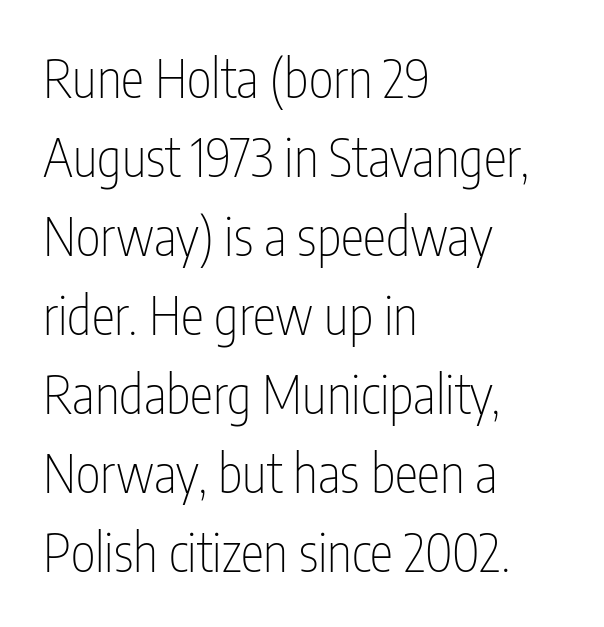
Examine the stroke ends and you'll find no serifs. Students, observe: this is what conventionally led text looks like. The passage shown is typed in a proportional face where columns would drift. Line beginnings align vertically; line endings do not. Underline: absent.
